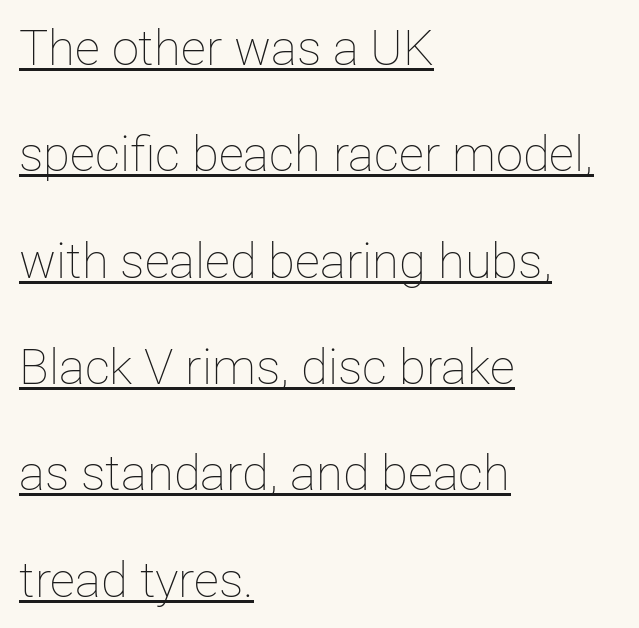
Q: Is the text bold? A: No.
Q: Is the text italic (slanted)? A: No, it is upright.
Q: Is the text underlined? A: Yes.
Q: How is the paragraph aligned? A: Left-aligned.
Q: Is the spacing between letters normal or unusually wide? A: Normal.
Q: Is the spacing between lines tight, normal or loose? A: Loose.
Q: Width (condensed, normal, or wide)? A: Normal.
Q: Stroke contrast? A: Low.
Q: x-height? A: Medium.
Q: Monospaced? A: No.
